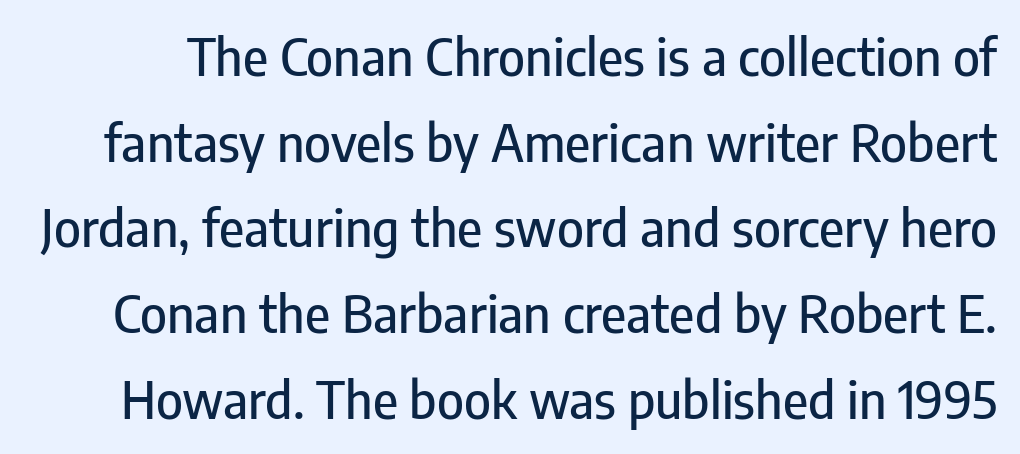
Q: Is the text italic (slanted)? A: No, it is upright.
Q: Is the typeface a serif or a sans-serif typeface? A: Sans-serif.
Q: Is the text underlined? A: No.
Q: Is the spacing between letters normal or unusually wide? A: Normal.
Q: Is the spacing between lines tight, normal or loose? A: Normal.
Q: Width (condensed, normal, or wide)? A: Condensed.
Q: Stroke contrast? A: Low.
Q: x-height? A: Medium.
Q: Monospaced? A: No.
